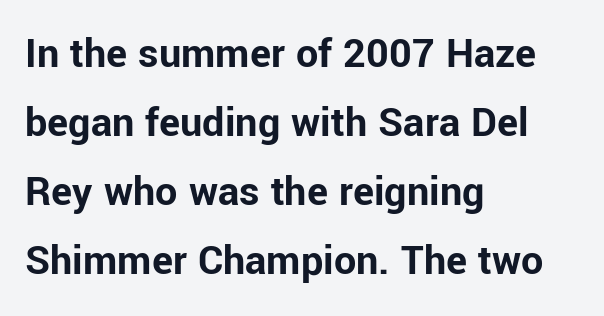
The image shows 44 px bold sans-serif type, upright; set left-aligned, normal line spacing (1.57x), normal letter spacing, not underlined; low stroke contrast and a medium x-height.
